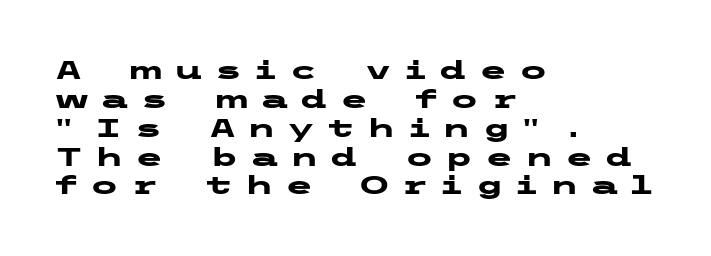
Q: Is the text bold? A: Yes.
Q: Is the text italic (slanted)? A: No, it is upright.
Q: Is the text underlined? A: No.
Q: How is the paragraph aligned? A: Left-aligned.
Q: Is the spacing between letters normal or unusually wide? A: Unusually wide.
Q: Is the spacing between lines tight, normal or loose? A: Tight.
